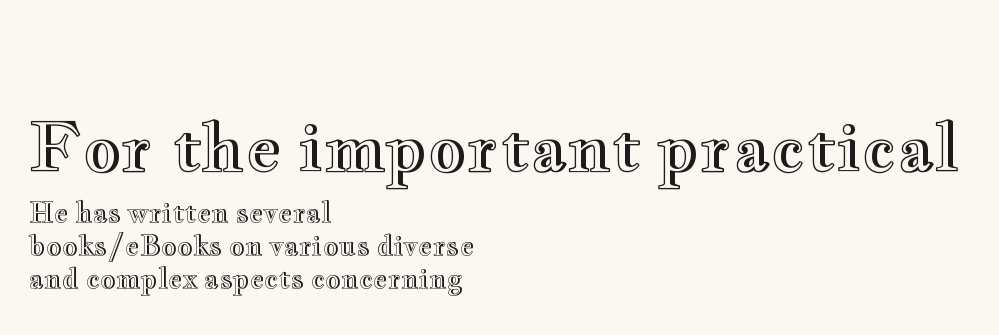
The image shows 67 px wide type, upright; set left-aligned, line spacing 1.23x, normal letter spacing, not underlined; the first (top) block is 2.48x larger; a small x-height.
